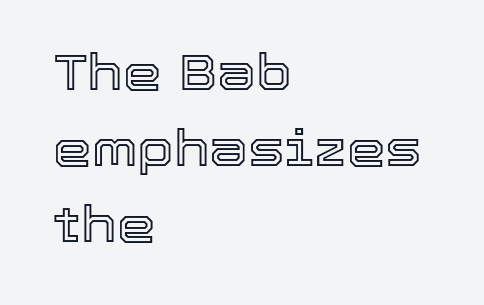
The image shows 49 px text type, upright; set left-aligned, normal line spacing (1.55x), normal letter spacing, not underlined; a medium x-height.
